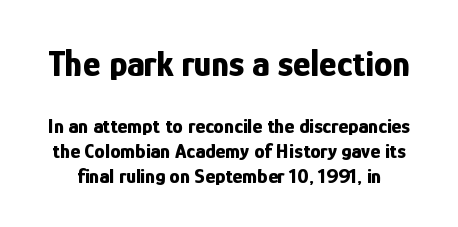
These words are printed bold, with thick strokes throughout. A sans-serif font was chosen for this passage. Two sizes are in play, and the larger belongs to the first block. Ordinary non-slanted type is in use. Lines of text with bare space underneath. The face used here is proportionally spaced, like ordinary book or web type.
